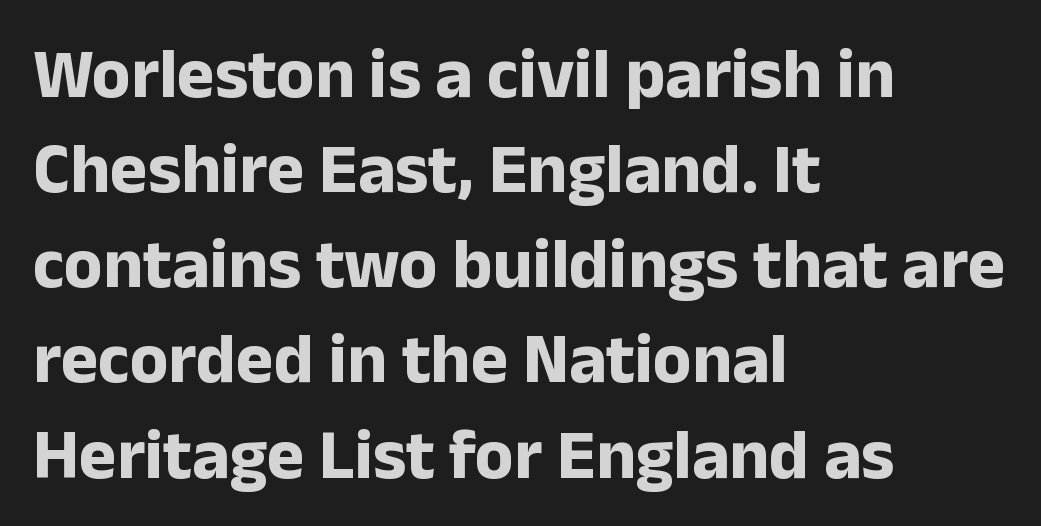
Nobody drew a line under any word here. Leftover space on each line is placed entirely after the last word. A sans-serif font was chosen for this passage. Summary of vertical rhythm: regular, with standard interline spacing.
